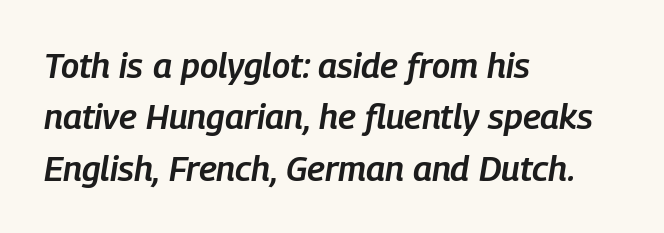
Q: Is the text bold? A: Semi-bold.
Q: Is the text italic (slanted)? A: Yes, it leans right by about 9 degrees.
Q: Is the text underlined? A: No.
Q: How is the paragraph aligned? A: Left-aligned.
Q: Is the spacing between letters normal or unusually wide? A: Normal.
Q: Is the spacing between lines tight, normal or loose? A: Normal.
Q: Width (condensed, normal, or wide)? A: Condensed.
Q: Stroke contrast? A: Low.
Q: x-height? A: Medium.
Q: Monospaced? A: No.
